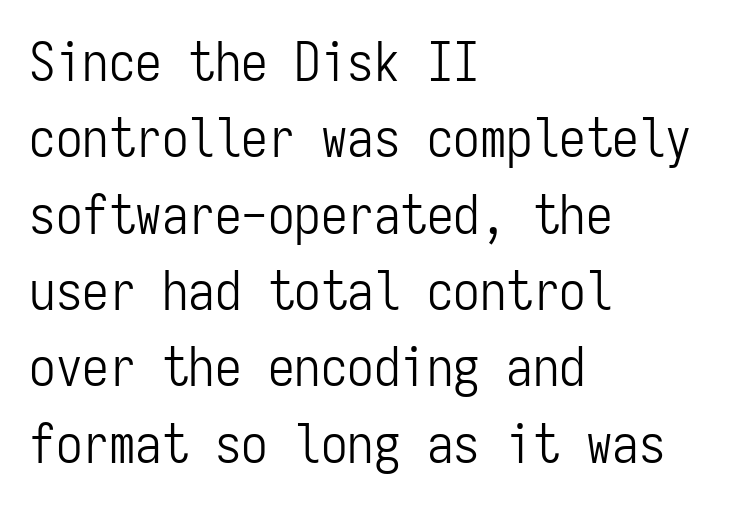
Q: Is the text bold? A: No.
Q: Is the text italic (slanted)? A: No, it is upright.
Q: Is the typeface a serif or a sans-serif typeface? A: Sans-serif.
Q: Is the text underlined? A: No.
Q: How is the paragraph aligned? A: Left-aligned.
Q: Is the spacing between letters normal or unusually wide? A: Normal.
Q: Is the spacing between lines tight, normal or loose? A: Normal.
Q: Width (condensed, normal, or wide)? A: Condensed.
Q: Stroke contrast? A: Low.
Q: x-height? A: Medium.
Q: Monospaced? A: Yes.
